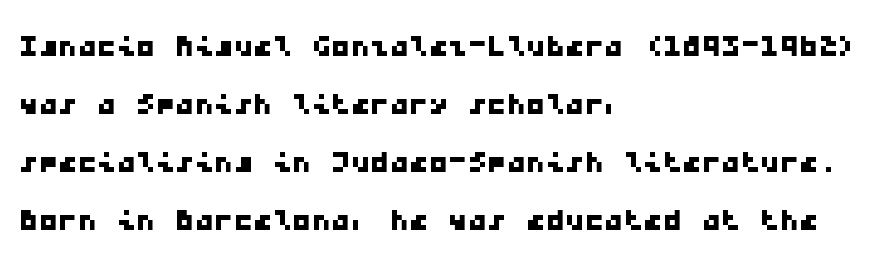
{"serif": "no", "width": "wide", "stroke_contrast": "low", "x_height": "medium", "monospaced": "yes", "underline": "no", "align": "left", "line_spacing": "normal", "line_spacing_ratio": 1.49, "letter_spacing": "normal", "letter_spacing_em": 0.0, "glyph_px": 39}
